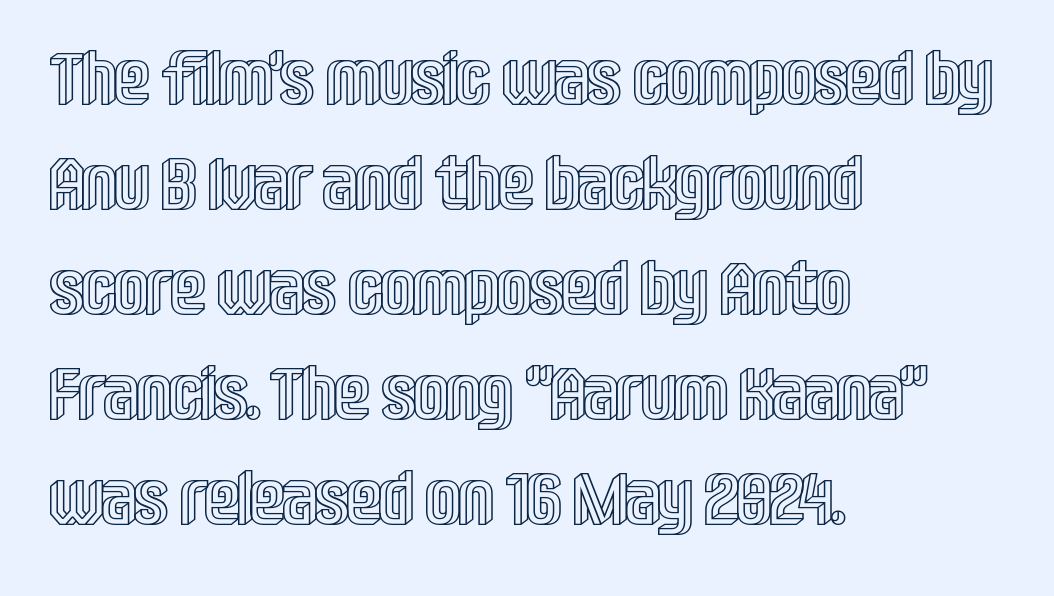
Quick note: not italic, upright. Notice how descenders clear the ascenders below comfortably — that's standard leading. Tracking here is standard; glyphs follow each other at the usual distance. Anything drawn beneath the words? Only blank space. One-word summary of the alignment: left.
